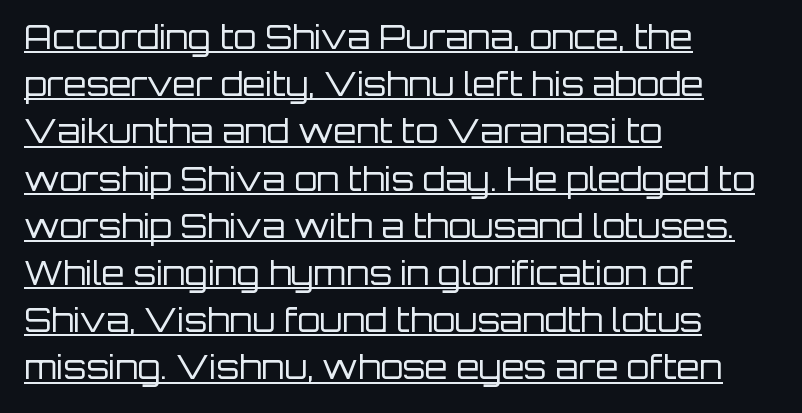
The image shows 33 px regular-weight sans-serif type, upright; set left-aligned, normal line spacing (1.43x), normal letter spacing, underlined; low stroke contrast and a large x-height.
